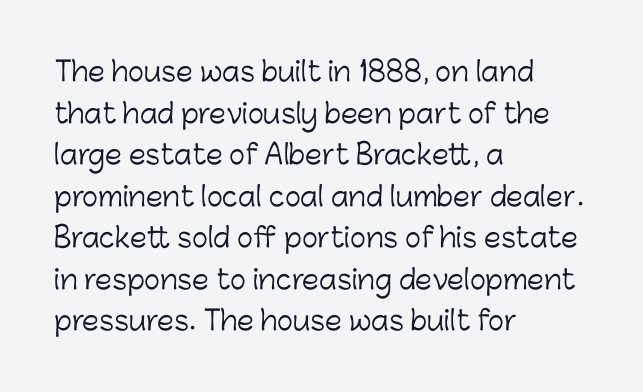
The image shows 27 px text type, upright; set left-aligned, normal line spacing (1.54x), normal letter spacing, not underlined.
